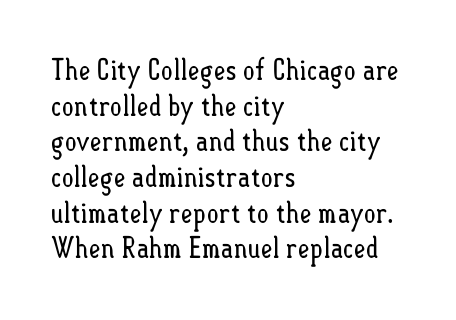
The image shows 29 px regular-weight, condensed type, upright; set left-aligned, line spacing 1.23x, normal letter spacing, not underlined; low stroke contrast and a small x-height.
